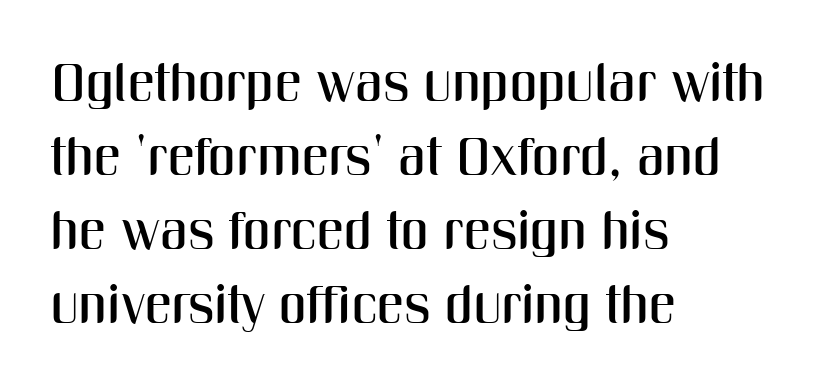
Q: Is the text italic (slanted)? A: No, it is upright.
Q: Is the typeface a serif or a sans-serif typeface? A: Sans-serif.
Q: Is the text underlined? A: No.
Q: How is the paragraph aligned? A: Left-aligned.
Q: Is the spacing between letters normal or unusually wide? A: Normal.
Q: Is the spacing between lines tight, normal or loose? A: Normal.
Q: Width (condensed, normal, or wide)? A: Condensed.
Q: Stroke contrast? A: Medium.
Q: x-height? A: Medium.
Q: Monospaced? A: No.
